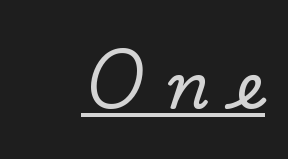
Q: Is the text italic (slanted)? A: Yes.
Q: Is the typeface a serif or a sans-serif typeface? A: Serif.
Q: Is the text underlined? A: Yes.
Q: Is the spacing between letters normal or unusually wide? A: Unusually wide.
Q: Width (condensed, normal, or wide)? A: Normal.
Q: Stroke contrast? A: Low.
Q: x-height? A: Small.
Q: Monospaced? A: No.
